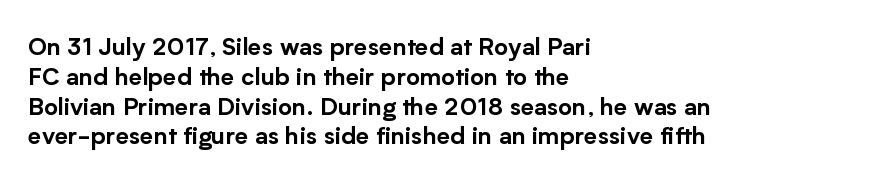
{"italic": "no", "underline": "no", "align": "left", "line_spacing_ratio": 1.24, "letter_spacing": "normal", "letter_spacing_em": 0.0, "glyph_px": 24}
